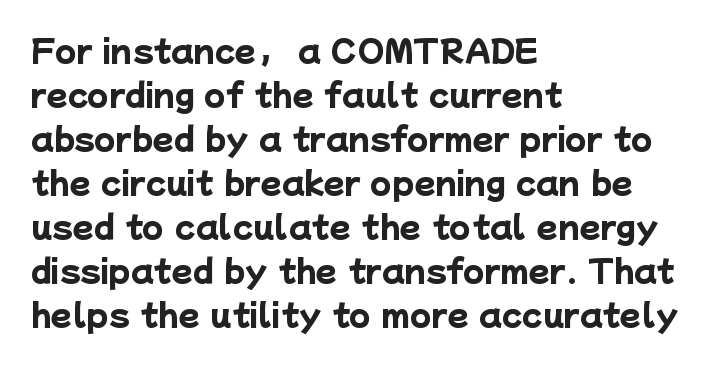
Only glyphs here, with clear space below each row. Compared with typical paragraphs, the rows here are spaced about the same. Chunky letters — that's bold for sure. Stroke terminals: plain, sans-serif. Nothing unusual about the tracking: characters are spaced as the font intends.
